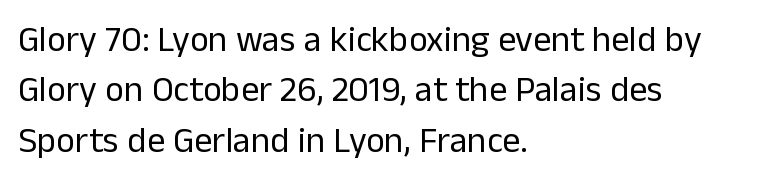
Quick note: interline space is typical. Does the type have serifs? No, each stem ends abruptly. Layout note: lines flush left. Descender tails drop into unmarked territory. Stems and bowls with no extra thickness — not bold. Each letter keeps its own natural width here, so spacing adapts to shape.
